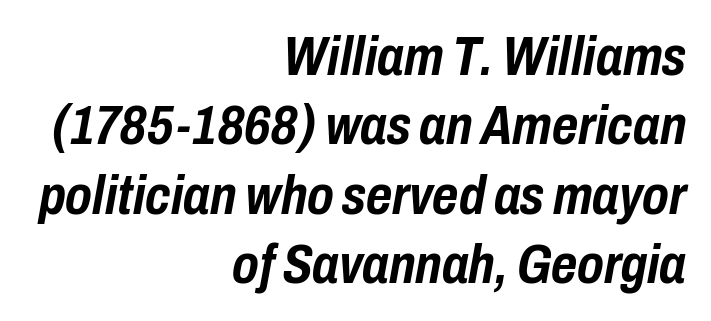
The image shows 56 px semibold, condensed type, italic (leaning right); set right-aligned, line spacing 1.24x, normal letter spacing, not underlined; low stroke contrast and a medium x-height.
